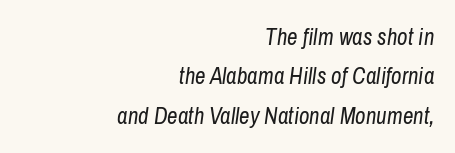
The image shows 23 px text type, italic (leaning right); set right-aligned, line spacing 1.71x, normal letter spacing, not underlined.
